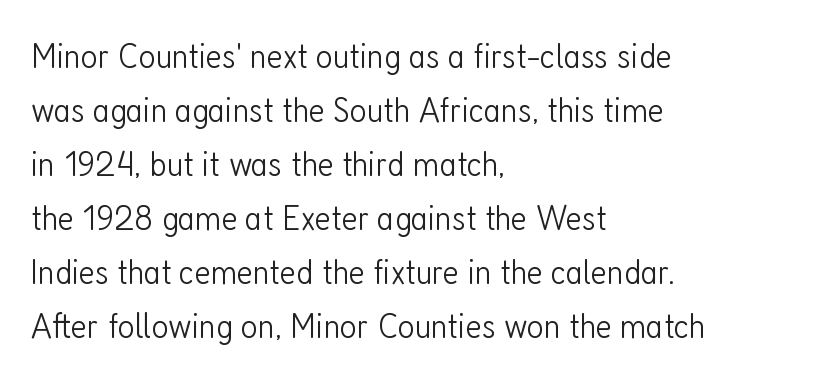
The image shows 37 px light, condensed sans-serif type, upright; set left-aligned, normal line spacing (1.46x), normal letter spacing, not underlined; low stroke contrast and a medium x-height.
